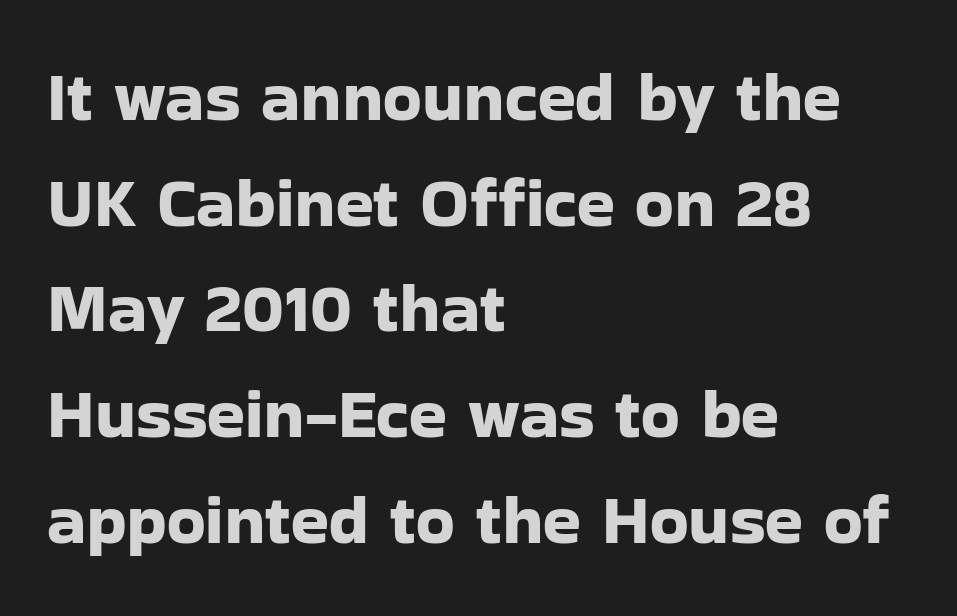
Q: Is the text italic (slanted)? A: No, it is upright.
Q: Is the typeface a serif or a sans-serif typeface? A: Sans-serif.
Q: Is the text underlined? A: No.
Q: How is the paragraph aligned? A: Left-aligned.
Q: Is the spacing between letters normal or unusually wide? A: Normal.
Q: Is the spacing between lines tight, normal or loose? A: Normal.
Q: Width (condensed, normal, or wide)? A: Normal.
Q: Stroke contrast? A: Low.
Q: x-height? A: Medium.
Q: Monospaced? A: No.
